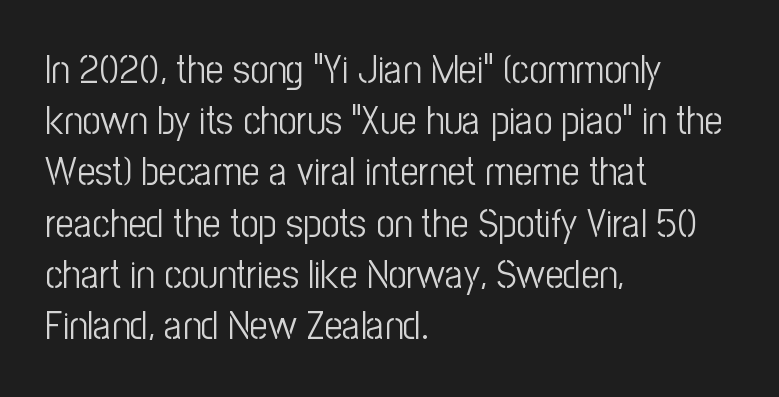
The image shows 40 px light, condensed sans-serif type, upright; set left-aligned, normal line spacing (1.28x), normal letter spacing, not underlined; low stroke contrast and a medium x-height.
